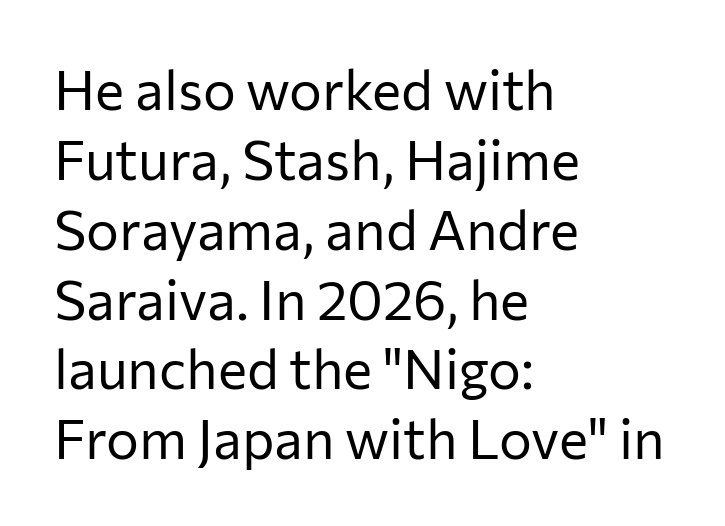
{"serif": "no", "italic": "no", "bold": "no", "weight": "regular", "width": "normal", "stroke_contrast": "low", "x_height": "medium", "monospaced": "no", "underline": "no", "align": "left", "line_spacing": "normal", "line_spacing_ratio": 1.27, "letter_spacing": "normal", "letter_spacing_em": 0.0, "glyph_px": 55}
